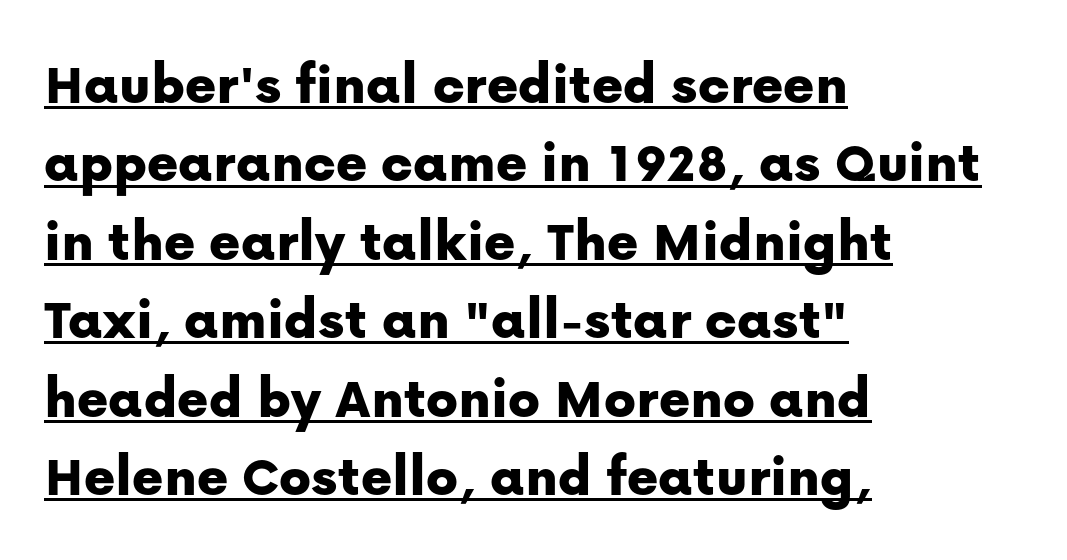
The image shows 59 px sans-serif type, upright; set left-aligned, normal line spacing (1.33x), normal letter spacing, underlined; low stroke contrast and a medium x-height.
